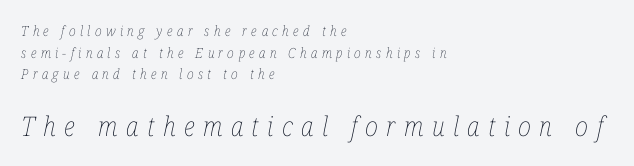
{"italic": "yes", "lean": "right", "slant_degrees": 12, "bold": "no", "underline": "no", "align": "left", "line_spacing": "normal", "line_spacing_ratio": 1.54, "letter_spacing": "wide", "letter_spacing_em": 0.31, "larger_block": "second", "size_ratio": 1.93, "glyph_px": 27}
